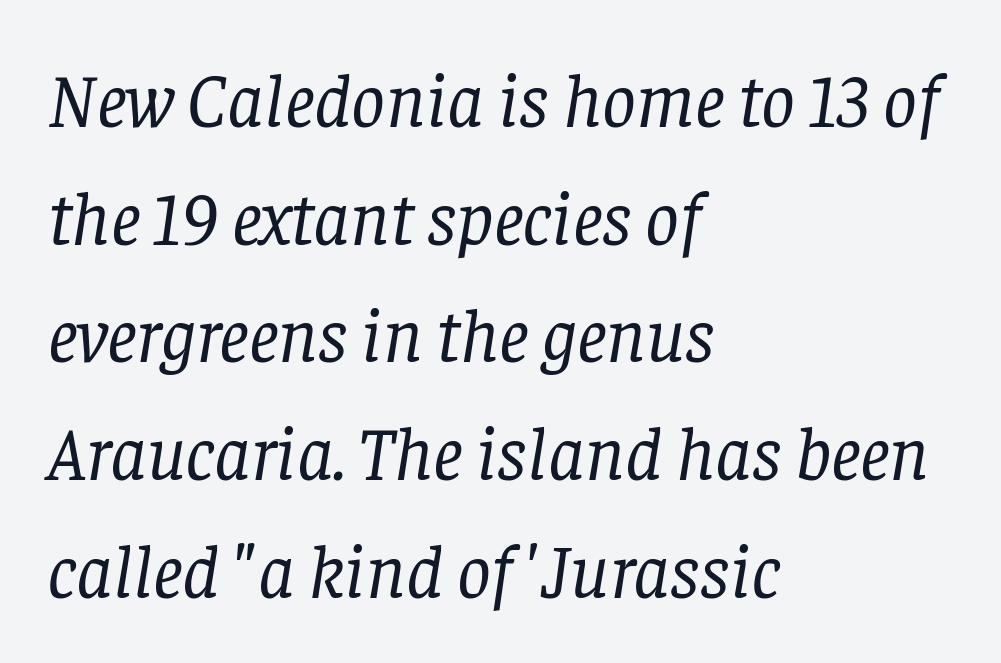
Q: Is the text bold? A: No.
Q: Is the text italic (slanted)? A: Yes, it leans right by about 8 degrees.
Q: Is the typeface a serif or a sans-serif typeface? A: Serif.
Q: Is the text underlined? A: No.
Q: How is the paragraph aligned? A: Left-aligned.
Q: Is the spacing between letters normal or unusually wide? A: Normal.
Q: Is the spacing between lines tight, normal or loose? A: Normal.
Q: Width (condensed, normal, or wide)? A: Normal.
Q: Stroke contrast? A: Low.
Q: x-height? A: Large.
Q: Monospaced? A: No.
